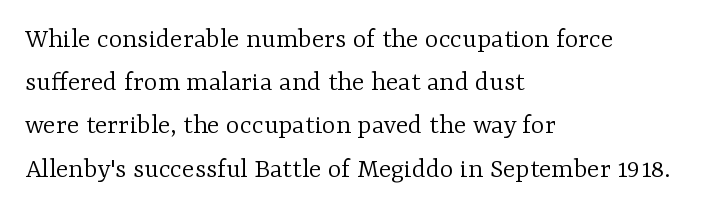
This rendering leaves character spacing at its baseline value. The letters carry serifs — small finishing strokes at the ends of their stems. The space directly below the letters is spotless. Visually the block forms a straight wall on the left and a jagged coastline on the right. You can tell it's not italic because the verticals are truly vertical.
